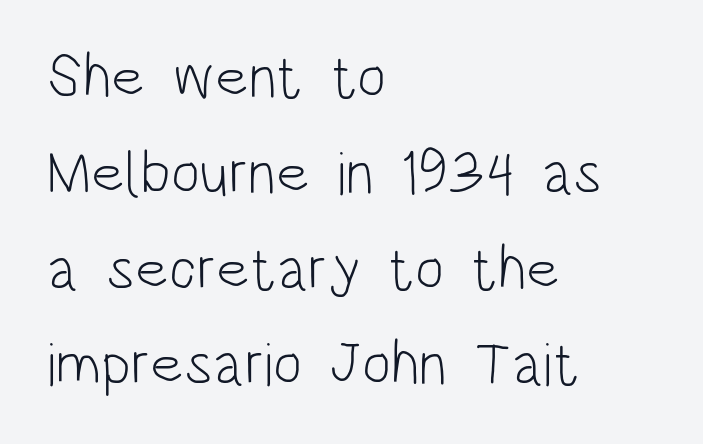
The image shows 61 px light, condensed sans-serif type, upright; set left-aligned, normal line spacing (1.57x), normal letter spacing, not underlined; low stroke contrast and a large x-height.
